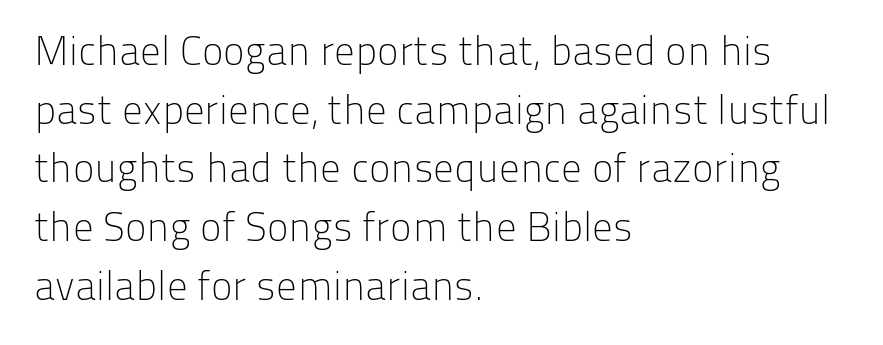
When letters stand straight like this, we call the style roman or upright. A quiet, ordinary-to-light weight characterises the typeface. The designer went with a sans here, leaving each stem footless. How are the letters spaced? Ordinarily, with no added tracking. What's the leading like? Ordinary, nothing unusual.
